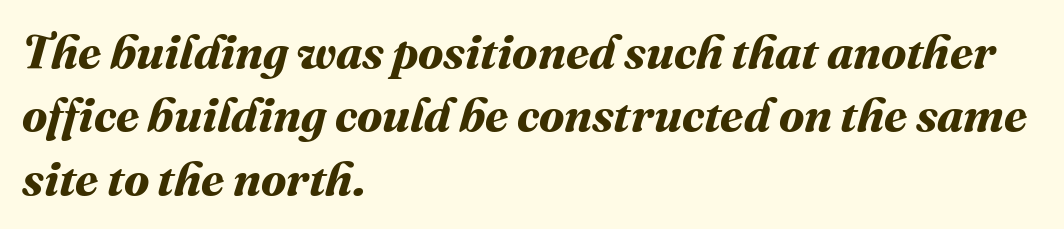
{"bold": "yes", "weight": "bold", "width": "normal", "stroke_contrast": "medium", "x_height": "medium", "monospaced": "no", "underline": "no", "align": "left", "line_spacing": "normal", "line_spacing_ratio": 1.35, "letter_spacing": "normal", "letter_spacing_em": 0.0, "glyph_px": 47}
